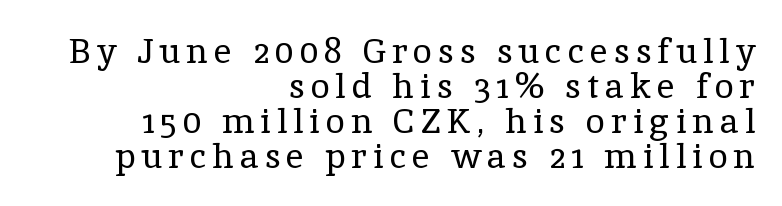
The image shows 35 px regular-weight serif type, upright; set right-aligned, tight line spacing (1.0x), not underlined; a medium x-height.
